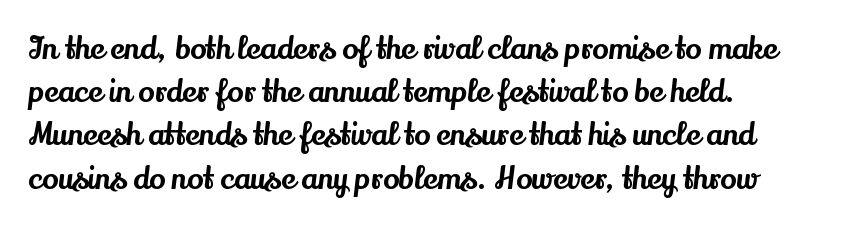
Only glyphs here, with clear space below each row. The passage shown is typed in a proportional face where columns would drift. The vertical gap from one line to the next is medium. Nobody touched the tracking dial on this one.
